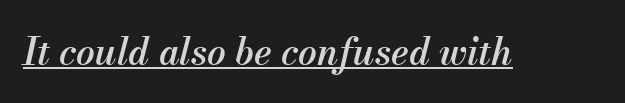
{"italic": "yes", "lean": "right", "slant_degrees": 13, "bold": "semi", "weight": "semibold", "width": "normal", "stroke_contrast": "medium", "x_height": "small", "monospaced": "no", "underline": "yes", "letter_spacing": "normal", "letter_spacing_em": 0.0, "glyph_px": 37}
